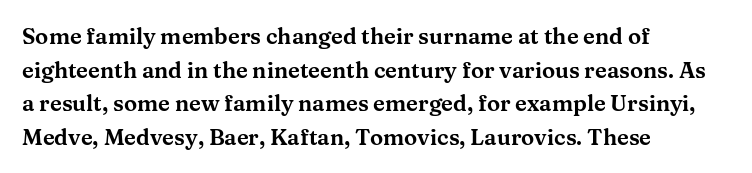
Q: Is the text italic (slanted)? A: No, it is upright.
Q: Is the text underlined? A: No.
Q: How is the paragraph aligned? A: Left-aligned.
Q: Is the spacing between letters normal or unusually wide? A: Normal.
Q: Is the spacing between lines tight, normal or loose? A: Normal.
